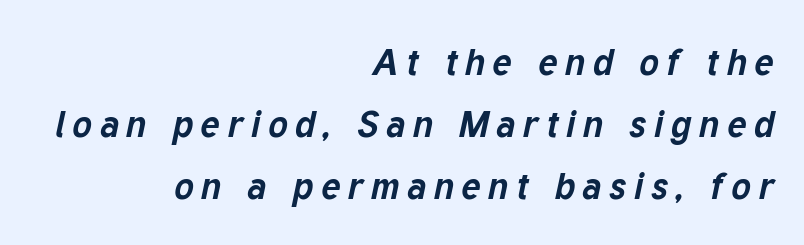
The image shows 37 px bold type, italic (leaning right); set right-aligned, normal line spacing (1.68x), unusually wide letter spacing (+0.2 em), not underlined; low stroke contrast and a medium x-height.
